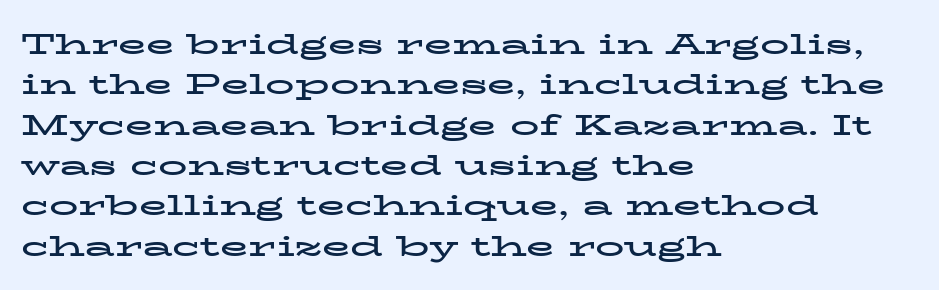
{"serif": "yes", "italic": "no", "bold": "yes", "weight": "bold", "width": "wide", "stroke_contrast": "low", "x_height": "medium", "monospaced": "no", "underline": "no", "align": "left", "line_spacing": "normal", "line_spacing_ratio": 1.39, "letter_spacing": "normal", "letter_spacing_em": 0.0, "glyph_px": 29}
